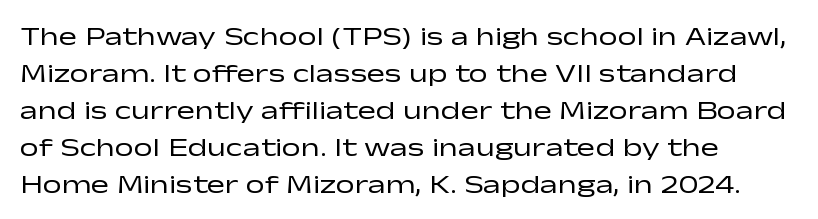
{"italic": "no", "bold": "no", "underline": "no", "align": "left", "line_spacing": "normal", "line_spacing_ratio": 1.37, "letter_spacing": "normal", "letter_spacing_em": 0.0, "glyph_px": 27}
